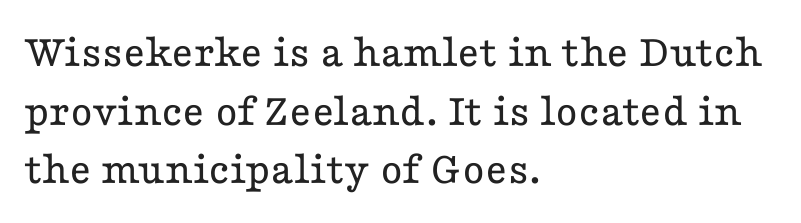
{"serif": "yes", "italic": "no", "bold": "no", "weight": "regular", "width": "wide", "stroke_contrast": "low", "x_height": "medium", "monospaced": "no", "underline": "no", "align": "left", "line_spacing": "normal", "line_spacing_ratio": 1.25, "letter_spacing": "normal", "letter_spacing_em": 0.0, "glyph_px": 47}
